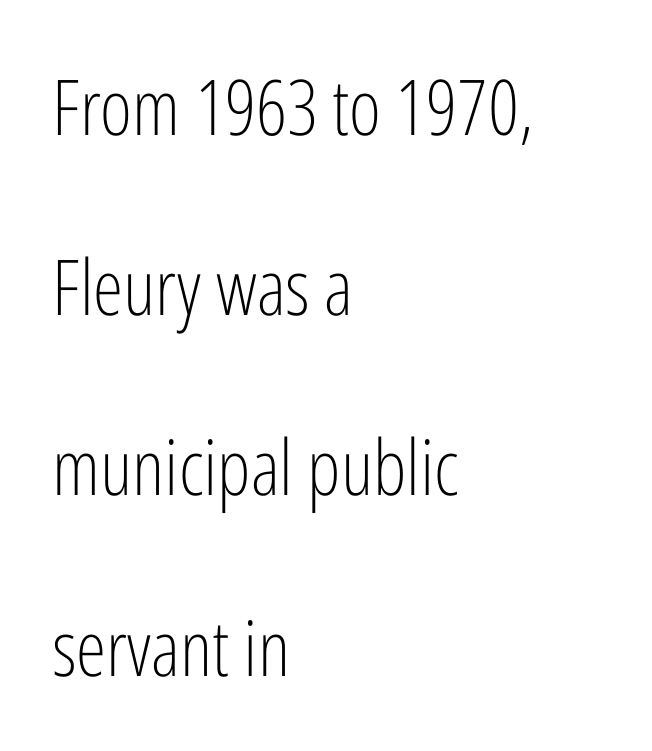
Has an underline been added? It has not. Italic? Not at all — the glyphs are vertical. Is this a heavy cut? Hardly; it is regular or lighter. The rendering shows plain stroke endings on the letterforms — a sans-serif design.
